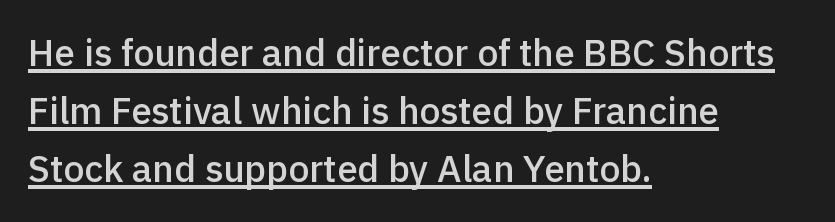
{"serif": "no", "italic": "no", "bold": "semi", "weight": "semibold", "width": "normal", "x_height": "medium", "monospaced": "no", "underline": "yes", "align": "left", "line_spacing": "normal", "line_spacing_ratio": 1.57, "letter_spacing": "normal", "letter_spacing_em": 0.0, "glyph_px": 37}
